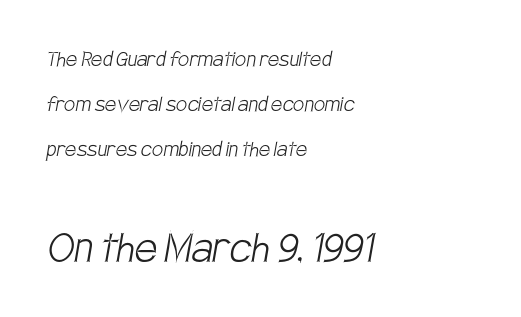
{"serif": "no", "bold": "no", "weight": "light", "width": "condensed", "stroke_contrast": "low", "x_height": "large", "monospaced": "no", "underline": "no", "align": "left", "line_spacing_ratio": 1.8, "letter_spacing": "normal", "letter_spacing_em": 0.0, "larger_block": "second", "size_ratio": 2.0, "glyph_px": 50}
